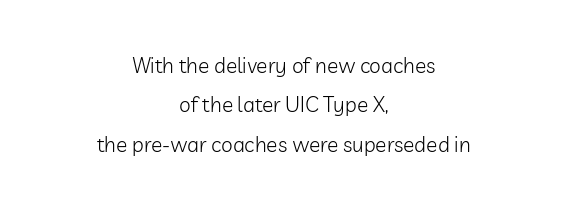
No italicization has been applied; the sample stays upright. Reading down the block, each line starts at a different indent, mirrored at its end. Underline: absent. Is the stroke heavy? The answer is a plain regular-or-lighter. Observe the ordinary spacing: letters are neighbours, not strangers.
